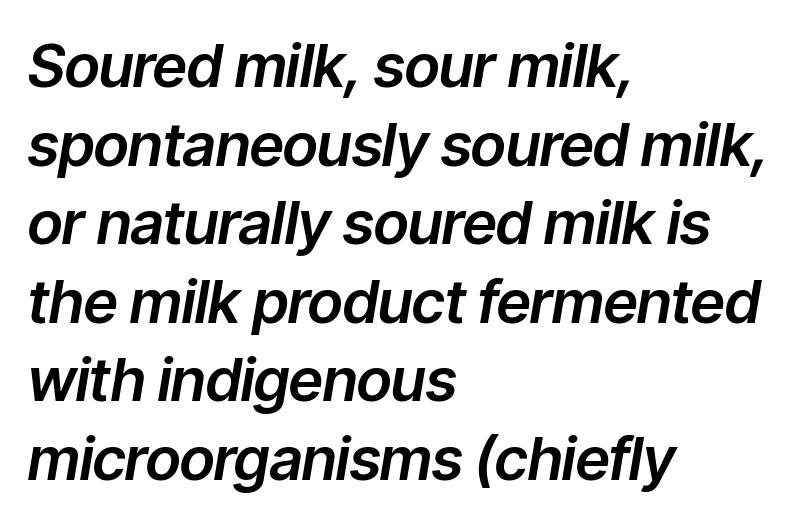
Q: Is the text italic (slanted)? A: Yes, it leans right by about 9 degrees.
Q: Is the text underlined? A: No.
Q: How is the paragraph aligned? A: Left-aligned.
Q: Is the spacing between letters normal or unusually wide? A: Normal.
Q: Is the spacing between lines tight, normal or loose? A: Normal.
Q: Width (condensed, normal, or wide)? A: Normal.
Q: Stroke contrast? A: Low.
Q: x-height? A: Medium.
Q: Monospaced? A: No.
